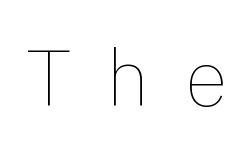
Honestly, the letter spacing is so wide it's the main thing you notice. Here the designer chose a conventional face with non-uniform glyph widths. The space directly below the letters is spotless. The strokes are not fattened; the text isn't bold. These lines were composed using upright roman letters.
